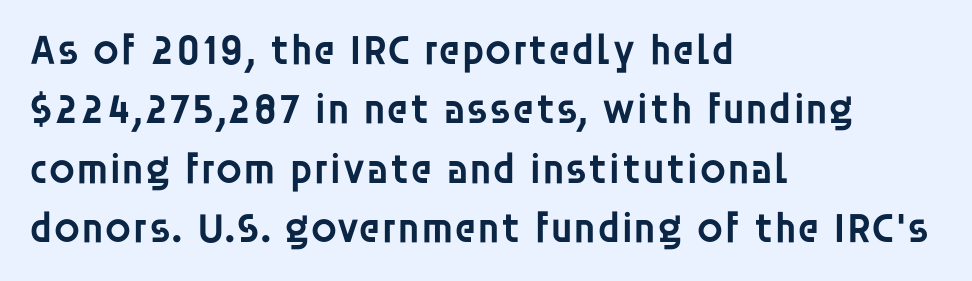
Q: Is the text bold? A: Semi-bold.
Q: Is the text italic (slanted)? A: No, it is upright.
Q: Is the typeface a serif or a sans-serif typeface? A: Sans-serif.
Q: Is the text underlined? A: No.
Q: How is the paragraph aligned? A: Left-aligned.
Q: Is the spacing between letters normal or unusually wide? A: Normal.
Q: Is the spacing between lines tight, normal or loose? A: Normal.
Q: Width (condensed, normal, or wide)? A: Normal.
Q: Stroke contrast? A: Low.
Q: x-height? A: Large.
Q: Monospaced? A: No.
